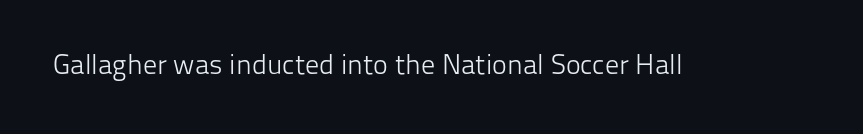
The image shows 28 px light sans-serif type, upright; set normal letter spacing, not underlined; low stroke contrast and a medium x-height.
